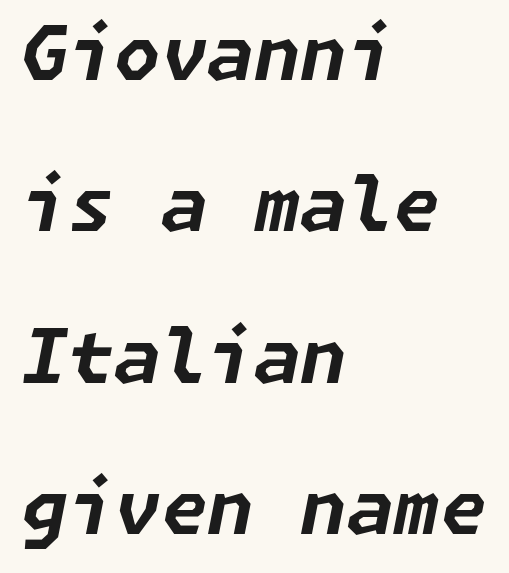
{"italic": "yes", "lean": "right", "slant_degrees": 11, "bold": "yes", "weight": "bold", "width": "normal", "stroke_contrast": "low", "x_height": "medium", "underline": "no", "align": "left", "line_spacing": "loose", "line_spacing_ratio": 2.02, "letter_spacing": "normal", "letter_spacing_em": 0.0, "glyph_px": 75}
